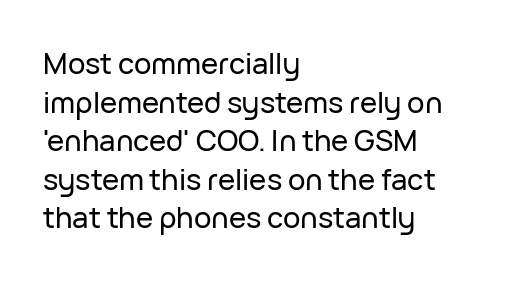
Casual observation: everything's shoved over to the left. Are there feet on the stems? There aren't — it's a sans. Check the space under the baseline: it is left empty. Characters remain perfectly vertical along every line. Inter-character spacing is left at the font's built-in metrics.
